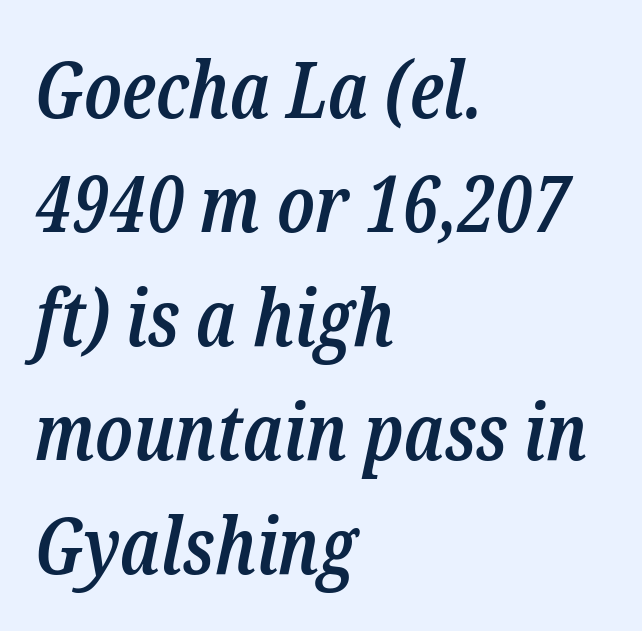
The image shows 78 px semibold, condensed serif type, italic (leaning right); set left-aligned, normal line spacing (1.46x), normal letter spacing, not underlined; low stroke contrast and a medium x-height.
